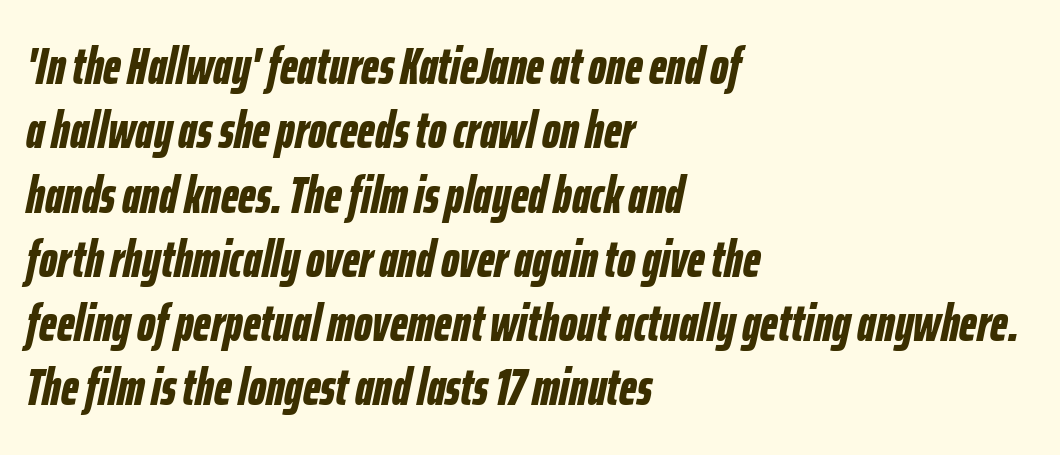
The image shows 51 px bold, condensed type, italic (leaning right); set left-aligned, normal line spacing (1.26x), normal letter spacing, not underlined; low stroke contrast and a medium x-height.
